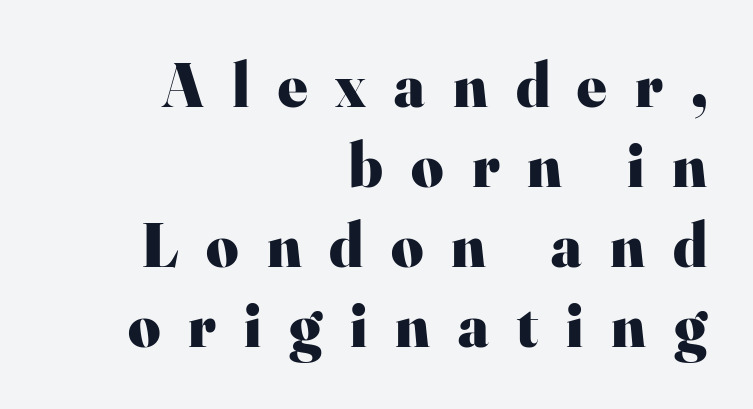
{"serif": "yes", "italic": "no", "bold": "yes", "weight": "heavy", "width": "normal", "stroke_contrast": "high", "x_height": "small", "monospaced": "no", "underline": "no", "align": "right", "line_spacing": "normal", "line_spacing_ratio": 1.29, "letter_spacing": "wide", "letter_spacing_em": 0.45, "glyph_px": 62}
